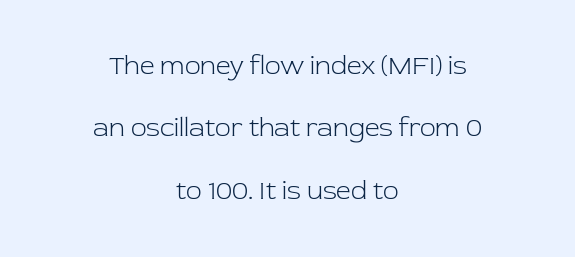
Q: Is the text bold? A: No.
Q: Is the text italic (slanted)? A: No, it is upright.
Q: Is the text underlined? A: No.
Q: How is the paragraph aligned? A: Centered.
Q: Is the spacing between letters normal or unusually wide? A: Normal.
Q: Is the spacing between lines tight, normal or loose? A: Loose.
